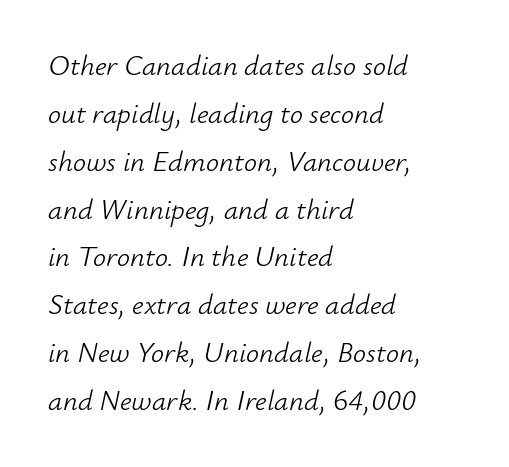
{"italic": "yes", "lean": "right", "slant_degrees": 12, "bold": "no", "weight": "light", "width": "normal", "stroke_contrast": "low", "x_height": "small", "monospaced": "no", "underline": "no", "align": "left", "line_spacing": "normal", "line_spacing_ratio": 1.65, "letter_spacing": "normal", "letter_spacing_em": 0.0, "glyph_px": 29}
